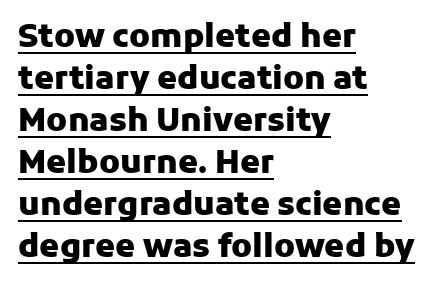
Q: Is the text bold? A: Yes.
Q: Is the text italic (slanted)? A: No, it is upright.
Q: Is the typeface a serif or a sans-serif typeface? A: Sans-serif.
Q: Is the text underlined? A: Yes.
Q: How is the paragraph aligned? A: Left-aligned.
Q: Is the spacing between letters normal or unusually wide? A: Normal.
Q: Is the spacing between lines tight, normal or loose? A: Normal.
Q: Width (condensed, normal, or wide)? A: Normal.
Q: Stroke contrast? A: Low.
Q: x-height? A: Medium.
Q: Monospaced? A: No.
